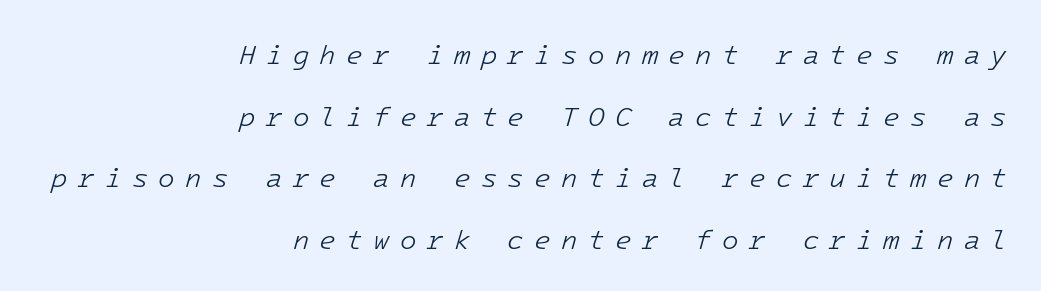
{"italic": "yes", "lean": "right", "slant_degrees": 16, "bold": "no", "underline": "no", "align": "right", "line_spacing": "loose", "line_spacing_ratio": 2.28, "letter_spacing": "wide", "letter_spacing_em": 0.38, "glyph_px": 27}
